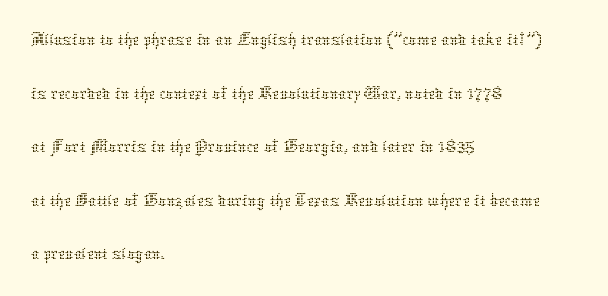
Q: Is the text bold? A: No.
Q: Is the text italic (slanted)? A: No, it is upright.
Q: Is the text underlined? A: No.
Q: How is the paragraph aligned? A: Left-aligned.
Q: Is the spacing between letters normal or unusually wide? A: Normal.
Q: Is the spacing between lines tight, normal or loose? A: Normal.
Q: Width (condensed, normal, or wide)? A: Normal.
Q: Stroke contrast? A: Low.
Q: x-height? A: Medium.
Q: Monospaced? A: No.
